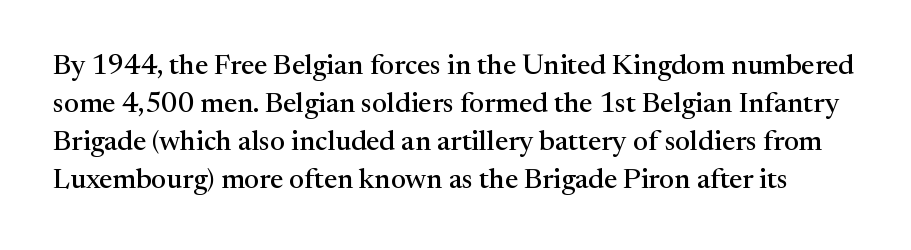
{"serif": "yes", "italic": "no", "width": "normal", "stroke_contrast": "medium", "x_height": "medium", "monospaced": "no", "underline": "no", "line_spacing": "normal", "line_spacing_ratio": 1.36, "letter_spacing": "normal", "letter_spacing_em": 0.0, "glyph_px": 28}
